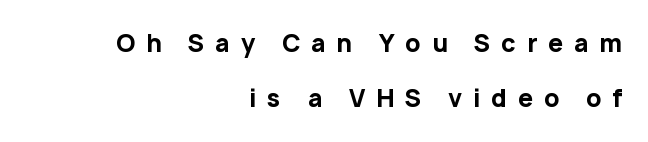
The passage shown is not underscored anywhere. Rows of type keep a wide berth in the vertical direction. In terms of posture, this sample is upright. Does the copy run flush right? Yes — the right margin is perfectly even. Chunky letters — that's bold for sure. The horizontal fit of the characters is loose and conspicuously gappy.
